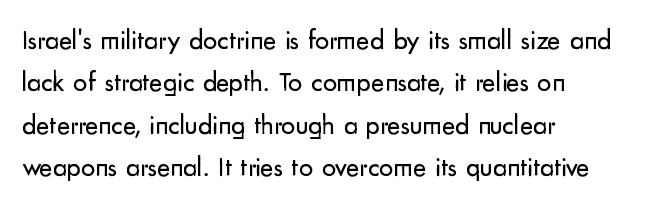
The lines are quadded left. In terms of leading, this rendering sits right in the middle. Anything drawn beneath the words? Only blank space. The weight tops out at a normal text grade.
